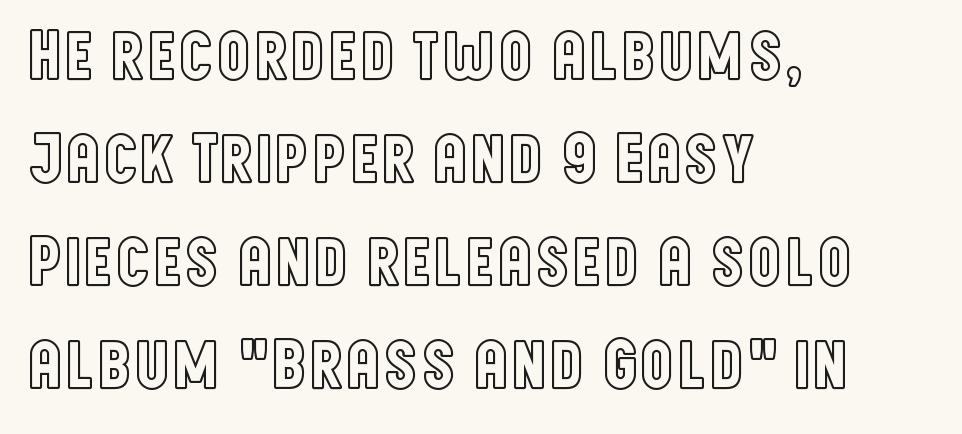
{"italic": "no", "width": "condensed", "x_height": "large", "monospaced": "no", "underline": "no", "align": "left", "line_spacing": "normal", "line_spacing_ratio": 1.47, "letter_spacing": "normal", "letter_spacing_em": 0.0, "glyph_px": 70}
